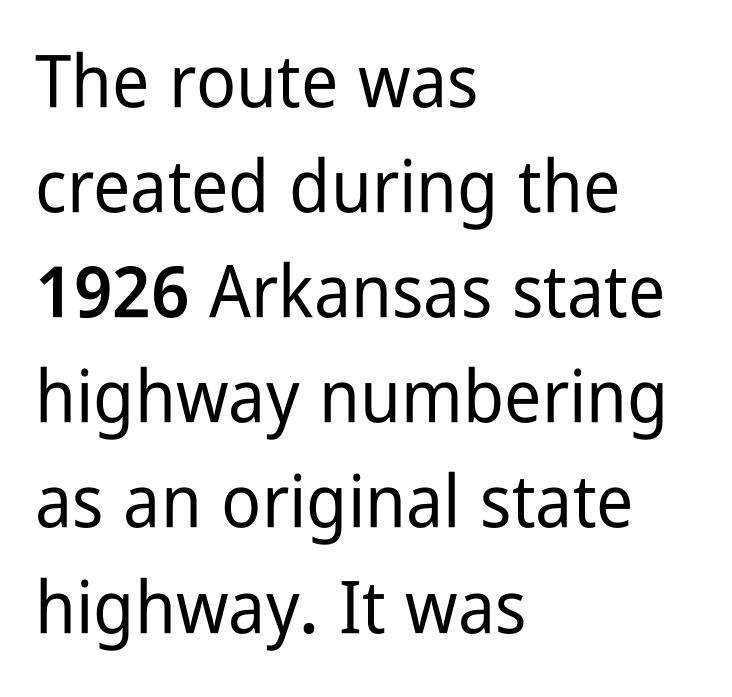
Q: Is the text italic (slanted)? A: No, it is upright.
Q: Is the typeface a serif or a sans-serif typeface? A: Sans-serif.
Q: Is the text underlined? A: No.
Q: How is the paragraph aligned? A: Left-aligned.
Q: Is the spacing between letters normal or unusually wide? A: Normal.
Q: Is the spacing between lines tight, normal or loose? A: Normal.
Q: Width (condensed, normal, or wide)? A: Condensed.
Q: Stroke contrast? A: Low.
Q: x-height? A: Medium.
Q: Monospaced? A: No.
